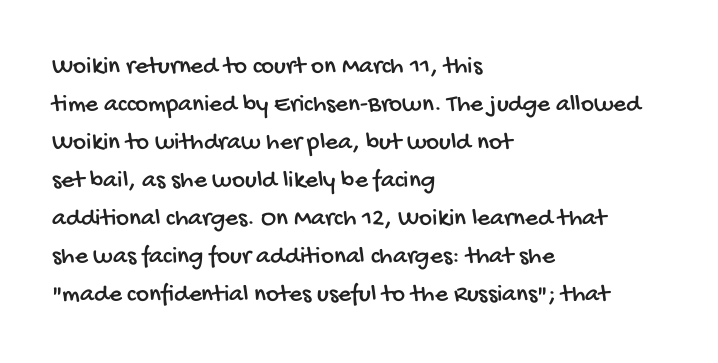
This sample is left-justified, so line endings fall wherever the words run out. Spacing between characters is what you'd get straight out of the box. Is there much room between lines? A standard amount, neither cramped nor airy. Descenders are the only things crossing below the line.
